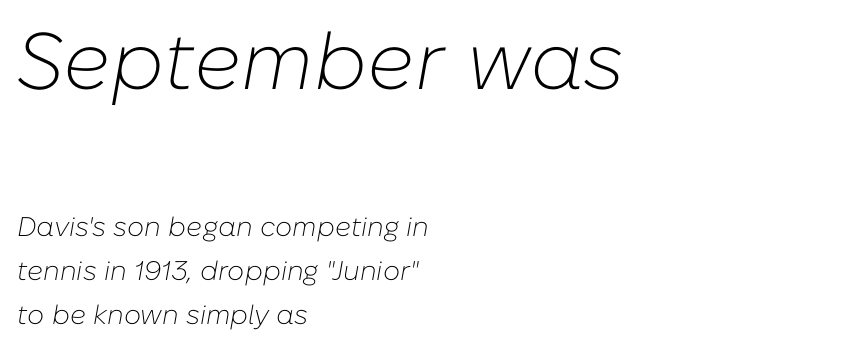
The image shows 80 px light type, italic (leaning right); set left-aligned, normal line spacing (1.63x), normal letter spacing, not underlined; the first (top) block is 2.96x larger; low stroke contrast and a medium x-height.
